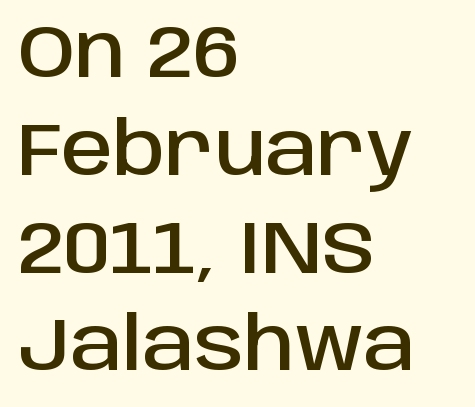
{"serif": "no", "italic": "no", "width": "normal", "stroke_contrast": "low", "x_height": "large", "monospaced": "no", "underline": "no", "align": "left", "line_spacing": "normal", "line_spacing_ratio": 1.34, "letter_spacing": "normal", "letter_spacing_em": 0.0, "glyph_px": 73}
